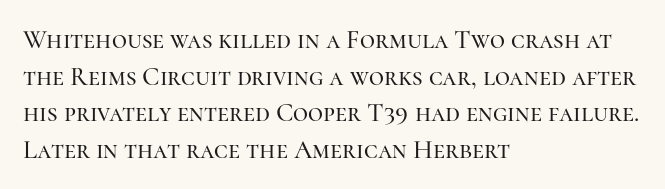
Here the glyphs are tracked normally, forming tight word shapes. Upright lettering throughout. Underline: absent. The lines are quadded left.
